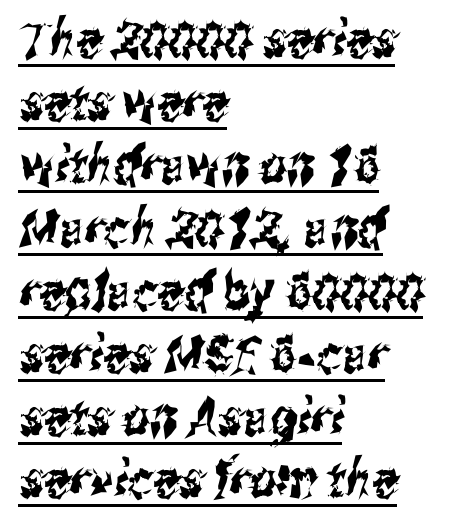
The image shows 52 px condensed sans-serif type; set left-aligned, line spacing 1.21x, normal letter spacing, underlined; medium stroke contrast and a medium x-height.
